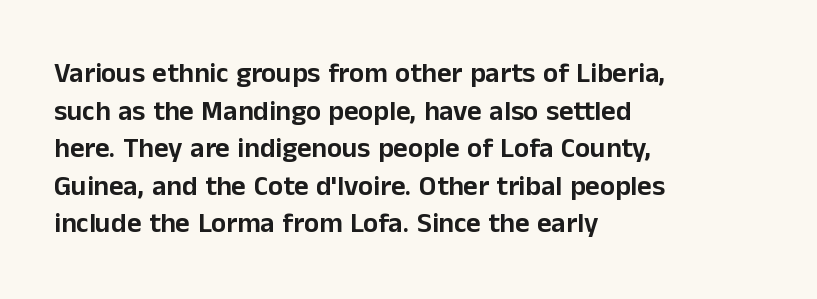
Q: Is the text italic (slanted)? A: No, it is upright.
Q: Is the typeface a serif or a sans-serif typeface? A: Sans-serif.
Q: Is the text underlined? A: No.
Q: How is the paragraph aligned? A: Left-aligned.
Q: Is the spacing between letters normal or unusually wide? A: Normal.
Q: Is the spacing between lines tight, normal or loose? A: Normal.
Q: Width (condensed, normal, or wide)? A: Normal.
Q: Stroke contrast? A: Low.
Q: x-height? A: Medium.
Q: Monospaced? A: No.
